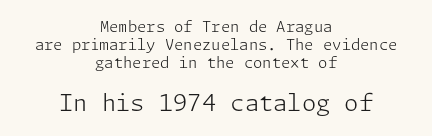
Q: Is the text bold? A: No.
Q: Is the text italic (slanted)? A: No, it is upright.
Q: Is the text underlined? A: No.
Q: How is the paragraph aligned? A: Centered.
Q: Is the spacing between letters normal or unusually wide? A: Normal.
Q: Which block of text is set in a larger size, the first (top) or the second (bottom)? A: The second (bottom) one.
